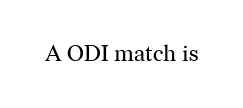
Q: Is the text bold? A: No.
Q: Is the text italic (slanted)? A: No, it is upright.
Q: Is the text underlined? A: No.
Q: Is the spacing between letters normal or unusually wide? A: Normal.
